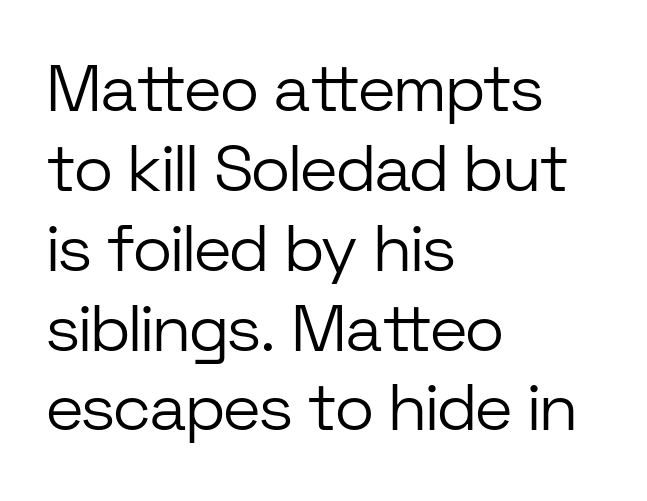
The image shows 66 px light sans-serif type, upright; set left-aligned, line spacing 1.21x, normal letter spacing, not underlined; low stroke contrast and a medium x-height.
